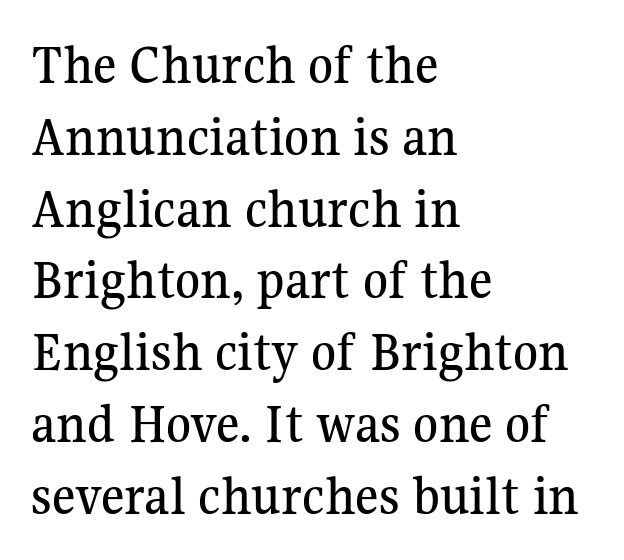
Q: Is the text italic (slanted)? A: No, it is upright.
Q: Is the typeface a serif or a sans-serif typeface? A: Serif.
Q: Is the text underlined? A: No.
Q: How is the paragraph aligned? A: Left-aligned.
Q: Is the spacing between letters normal or unusually wide? A: Normal.
Q: Is the spacing between lines tight, normal or loose? A: Normal.
Q: Width (condensed, normal, or wide)? A: Normal.
Q: Stroke contrast? A: Medium.
Q: x-height? A: Medium.
Q: Monospaced? A: No.
